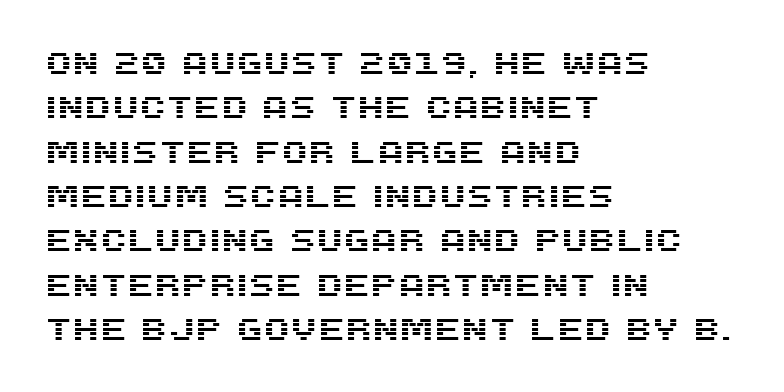
{"serif": "no", "italic": "no", "width": "normal", "stroke_contrast": "medium", "x_height": "large", "monospaced": "no", "underline": "no", "align": "left", "line_spacing": "normal", "line_spacing_ratio": 1.43, "letter_spacing": "normal", "letter_spacing_em": 0.0, "glyph_px": 31}
